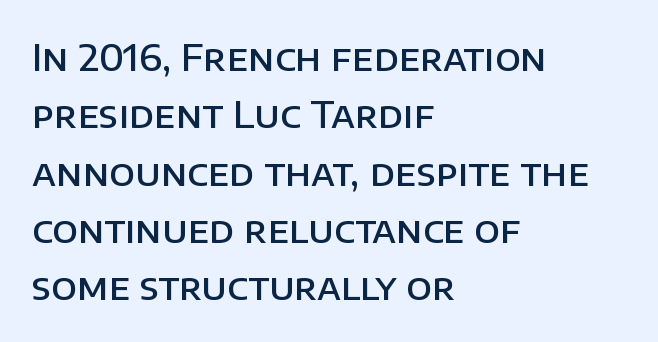
Q: Is the text bold? A: Semi-bold.
Q: Is the text italic (slanted)? A: No, it is upright.
Q: Is the typeface a serif or a sans-serif typeface? A: Sans-serif.
Q: Is the text underlined? A: No.
Q: How is the paragraph aligned? A: Left-aligned.
Q: Is the spacing between letters normal or unusually wide? A: Normal.
Q: Is the spacing between lines tight, normal or loose? A: Normal.
Q: Width (condensed, normal, or wide)? A: Normal.
Q: Stroke contrast? A: Low.
Q: x-height? A: Large.
Q: Monospaced? A: No.
